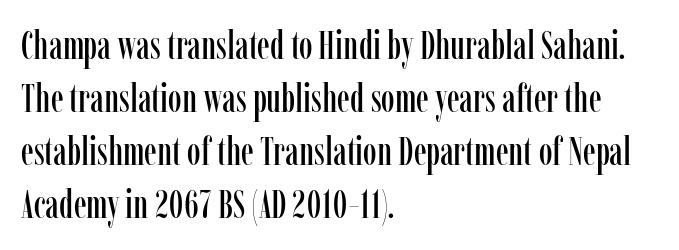
It's the straight-up-and-down kind of type. Leading: standard. In terms of letterspacing, this is plain default setting. Serif or sans? Serif — the stroke terminals have little feet.
